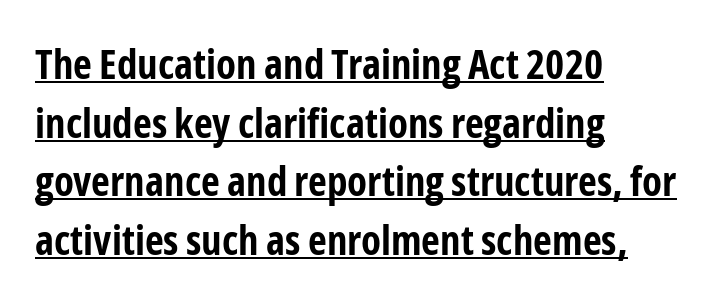
The image shows 41 px bold, condensed sans-serif type, upright; set left-aligned, normal line spacing (1.43x), normal letter spacing, underlined; low stroke contrast and a medium x-height.
